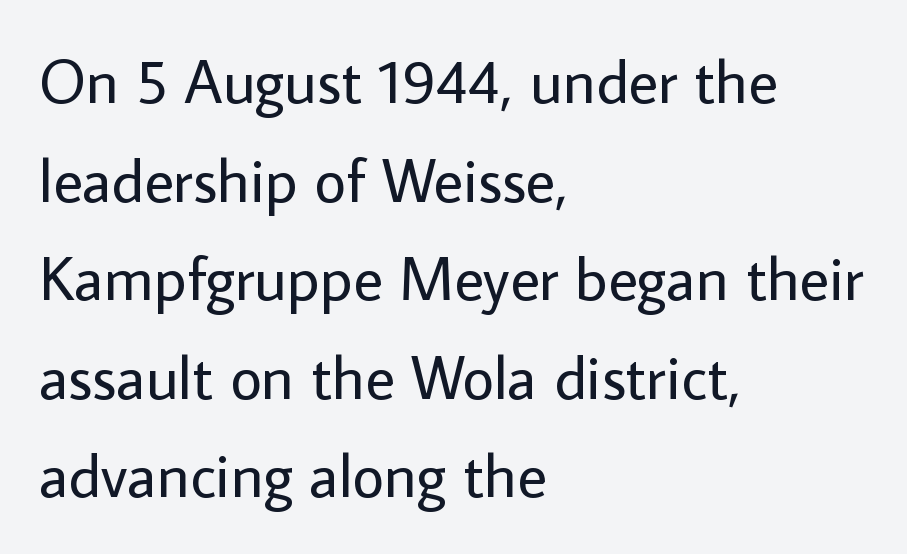
The image shows 62 px regular-weight sans-serif type, upright; set left-aligned, normal line spacing (1.59x), normal letter spacing, not underlined; low stroke contrast and a medium x-height.
